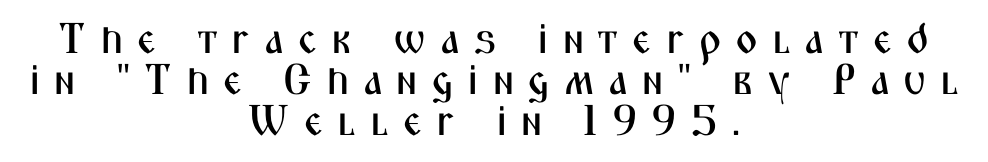
The image shows 43 px condensed sans-serif type, upright; set centered, tight line spacing (0.95x), unusually wide letter spacing (+0.32 em), not underlined; medium stroke contrast and a medium x-height.
